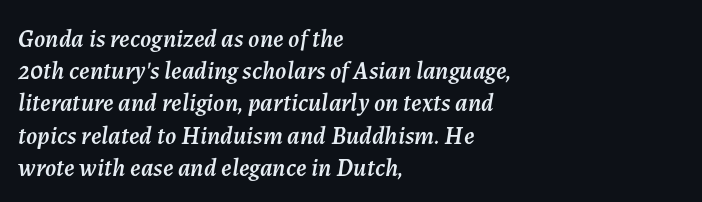
The image shows 25 px text type, italic (leaning right); set left-aligned, normal line spacing (1.29x), normal letter spacing, not underlined.
